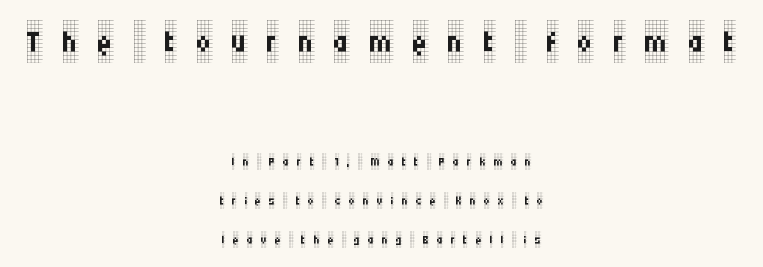
{"serif": "yes", "italic": "no", "bold": "no", "weight": "regular", "width": "condensed", "stroke_contrast": "low", "x_height": "large", "monospaced": "no", "underline": "no", "align": "center", "line_spacing": "loose", "line_spacing_ratio": 2.29, "letter_spacing": "wide", "letter_spacing_em": 0.46, "larger_block": "first", "size_ratio": 2.53, "glyph_px": 43}
